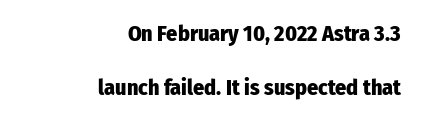
The image shows 22 px bold type, upright; set right-aligned, loose line spacing (2.44x), normal letter spacing, not underlined.
